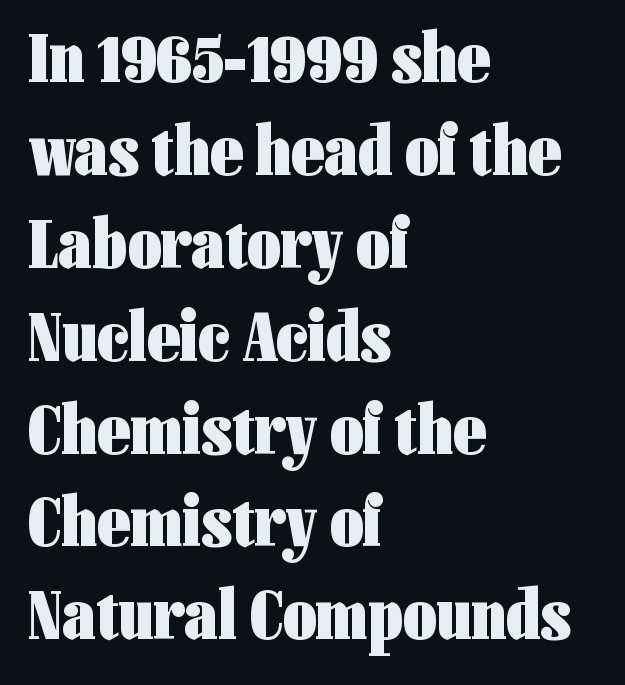
Posture: straight, roman, zero tilt. Plain, unruled lines of type. The leading is moderate, giving the passage an even texture. The glyphs have the mass of a bold cut.
